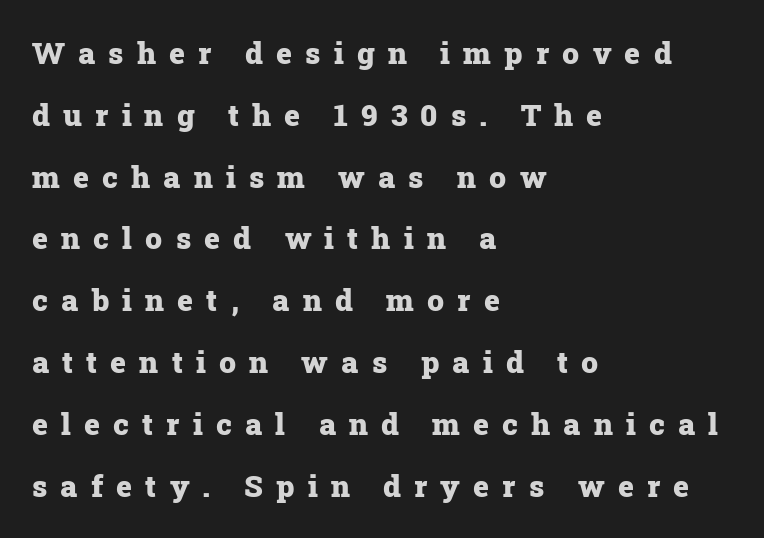
The image shows 30 px heavy serif type, upright; set left-aligned, loose line spacing (2.06x), unusually wide letter spacing (+0.44 em), not underlined; low stroke contrast and a medium x-height.
